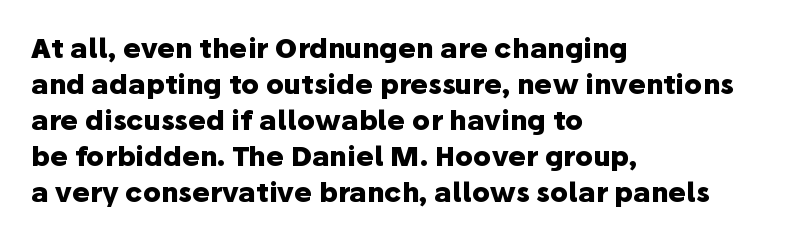
The image shows 27 px bold type, upright; set left-aligned, normal line spacing (1.33x), normal letter spacing, not underlined.
